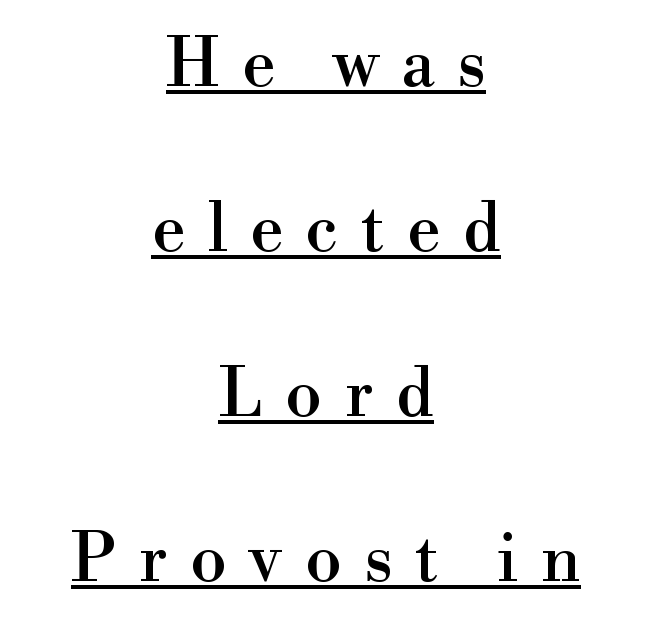
Q: Is the text italic (slanted)? A: No, it is upright.
Q: Is the typeface a serif or a sans-serif typeface? A: Serif.
Q: Is the text underlined? A: Yes.
Q: How is the paragraph aligned? A: Centered.
Q: Is the spacing between letters normal or unusually wide? A: Unusually wide.
Q: Is the spacing between lines tight, normal or loose? A: Loose.
Q: Width (condensed, normal, or wide)? A: Normal.
Q: x-height? A: Small.
Q: Monospaced? A: No.
